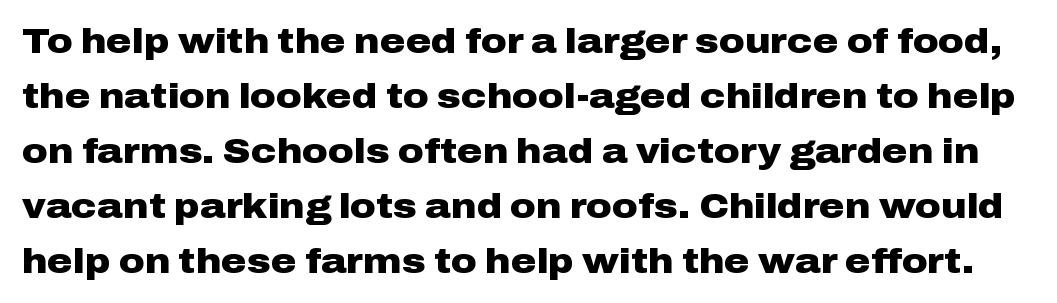
Posture: straight, roman, zero tilt. The type family on display is of the sans-serif kind. Compared with typical body copy, the letter spacing here is the same. Leading: standard. The rendering uses natural spacing where letterforms have individual widths.
